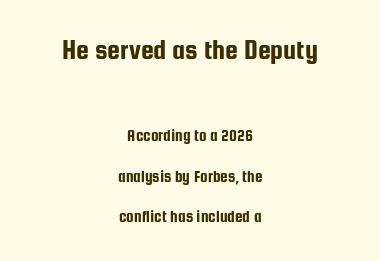
The image shows 29 px condensed sans-serif type, upright; set centered, loose line spacing (2.38x), normal letter spacing, not underlined; the first (top) block is 1.71x larger; low stroke contrast and a medium x-height.
